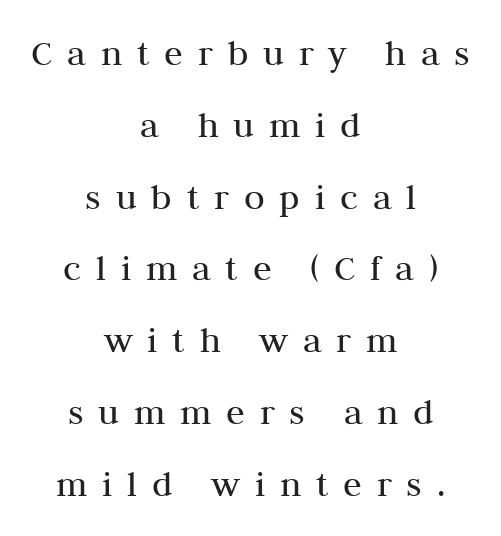
{"serif": "yes", "italic": "no", "bold": "no", "weight": "regular", "width": "normal", "stroke_contrast": "medium", "x_height": "medium", "monospaced": "no", "underline": "no", "align": "center", "line_spacing_ratio": 1.89, "letter_spacing": "wide", "letter_spacing_em": 0.39, "glyph_px": 38}
